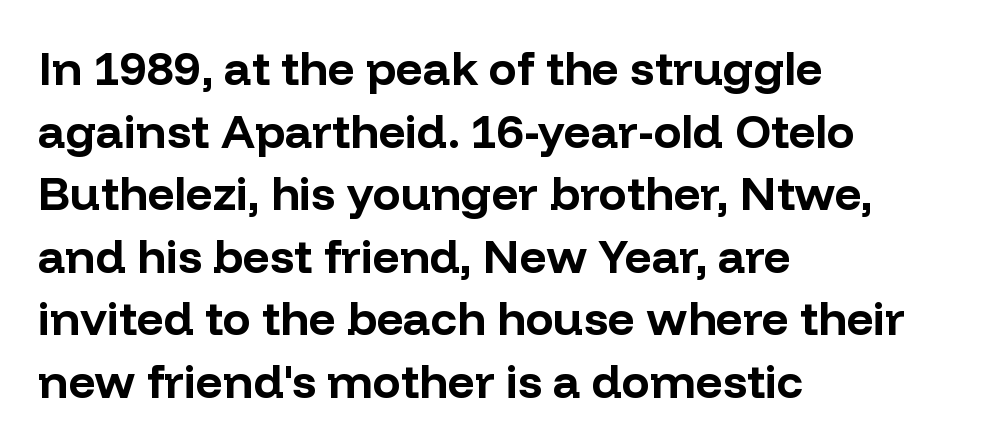
Looks like regular typesetting: each glyph gets only the width it needs. Do the letters lean? They stand straight. The type is set solid horizontally, with unmodified tracking. Chunky letters — that's bold for sure.
